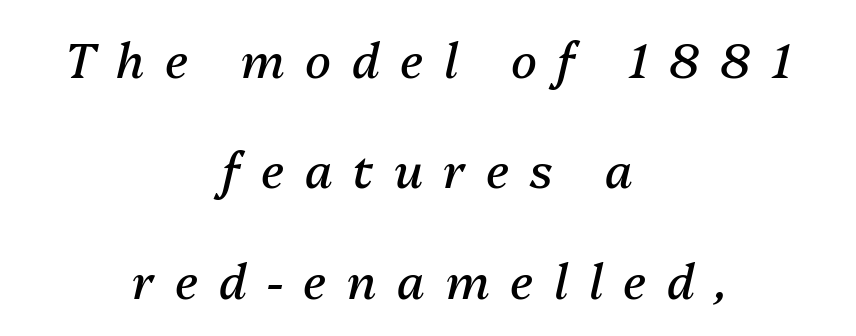
Has an underline been added? It has not. One glance says open: line gaps are wider than usual. Notice how the stems are inclined rather than vertical — that's the hallmark of italics. The text block is weighted toward neither margin, spreading evenly from the middle. The letterforms stand isolated, each surrounded by extra space.
